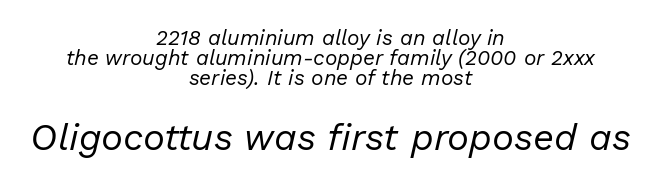
Q: Is the text bold? A: No.
Q: Is the text italic (slanted)? A: Yes, it leans right by about 13 degrees.
Q: Is the text underlined? A: No.
Q: How is the paragraph aligned? A: Centered.
Q: Is the spacing between letters normal or unusually wide? A: Normal.
Q: Is the spacing between lines tight, normal or loose? A: Tight.
Q: Which block of text is set in a larger size, the first (top) or the second (bottom)? A: The second (bottom) one.
Q: Width (condensed, normal, or wide)? A: Normal.
Q: Stroke contrast? A: Low.
Q: x-height? A: Medium.
Q: Monospaced? A: No.
